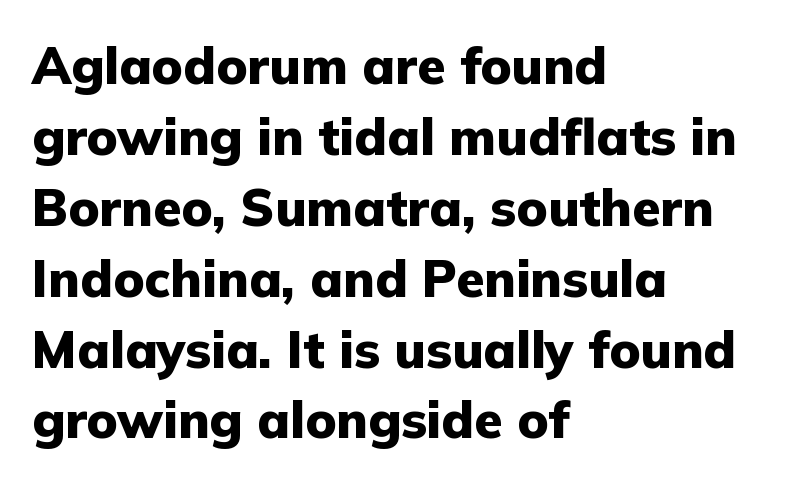
Q: Is the text bold? A: Yes.
Q: Is the text italic (slanted)? A: No, it is upright.
Q: Is the typeface a serif or a sans-serif typeface? A: Sans-serif.
Q: Is the text underlined? A: No.
Q: How is the paragraph aligned? A: Left-aligned.
Q: Is the spacing between letters normal or unusually wide? A: Normal.
Q: Is the spacing between lines tight, normal or loose? A: Normal.
Q: Width (condensed, normal, or wide)? A: Normal.
Q: Stroke contrast? A: Low.
Q: x-height? A: Medium.
Q: Monospaced? A: No.
